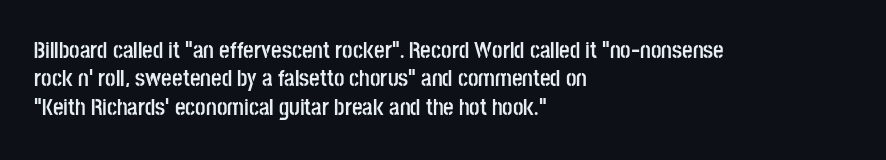
Plain, unruled lines of type. Heft: maximum for text — a bold. The tracking reads as untouched default to a designer's eye. Nope, not italic — everything's standing straight.
